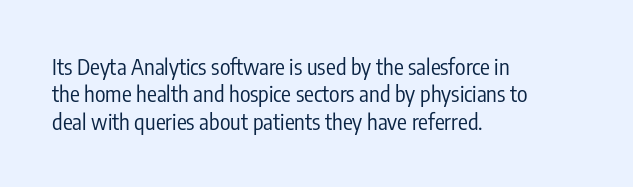
{"italic": "no", "bold": "no", "underline": "no", "align": "left", "line_spacing": "normal", "line_spacing_ratio": 1.25, "letter_spacing": "normal", "letter_spacing_em": 0.0, "glyph_px": 22}
